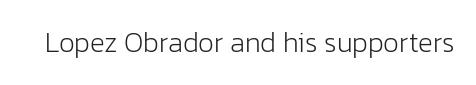
{"serif": "no", "italic": "no", "bold": "no", "weight": "light", "width": "normal", "stroke_contrast": "low", "x_height": "medium", "monospaced": "no", "underline": "no", "letter_spacing": "normal", "letter_spacing_em": 0.0, "glyph_px": 28}
